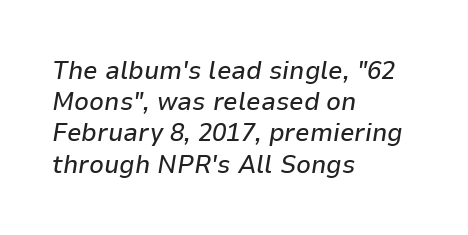
Q: Is the text italic (slanted)? A: Yes, it leans right by about 9 degrees.
Q: Is the text underlined? A: No.
Q: How is the paragraph aligned? A: Left-aligned.
Q: Is the spacing between letters normal or unusually wide? A: Normal.
